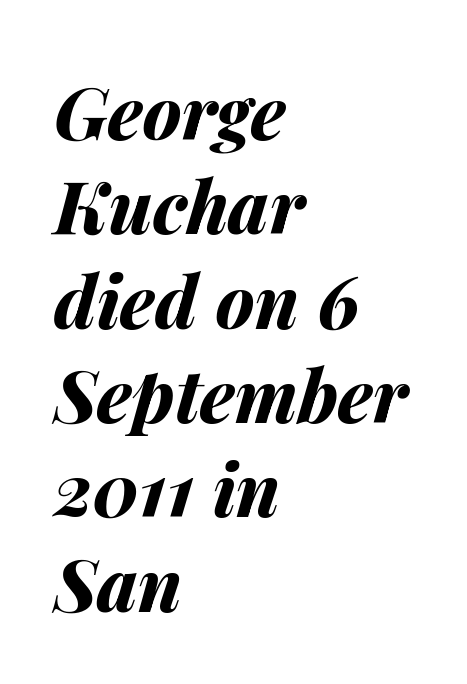
The horizontal fit of the characters is conventional and even. This rendering uses left alignment, leaving the right contour irregular. The gap between lines stays unmarked. Think of a printed novel: that variable character pitch is what you see here. Evenly set lines give the paragraph a standard silhouette.
